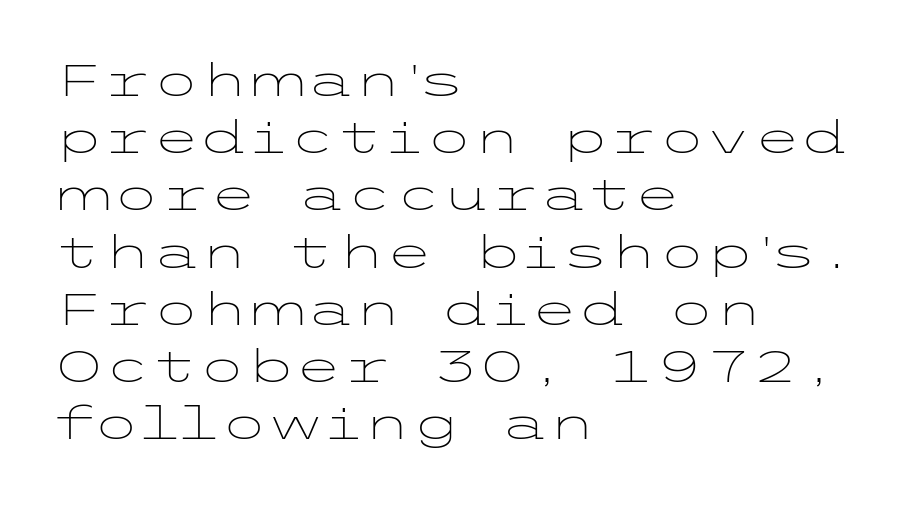
The image shows 44 px light, wide sans-serif type, upright; set left-aligned, normal line spacing (1.3x), normal letter spacing, not underlined; low stroke contrast and a medium x-height.
